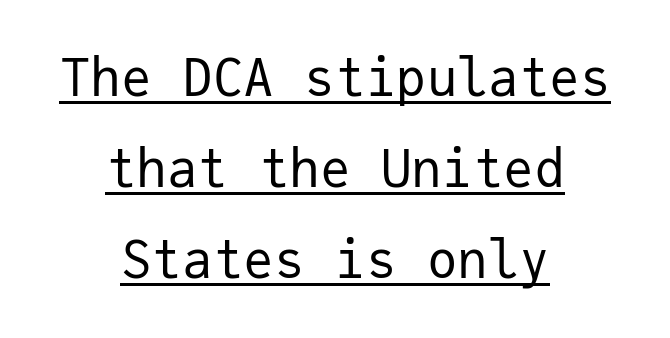
The image shows 51 px regular-weight sans-serif type, upright, monospaced; set centered, line spacing 1.78x, normal letter spacing, underlined; low stroke contrast and a medium x-height.
